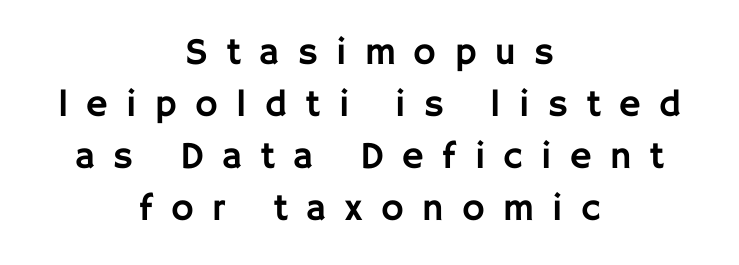
Leading: standard. Tracking value appears strongly positive — letters spread wide. This sample is center-justified, so both line endings float freely. The baseline area is clear. Tall strokes in this sample are plumb rather than angled. This rendering employs a face without finishing strokes, i.e., a sans-serif.
